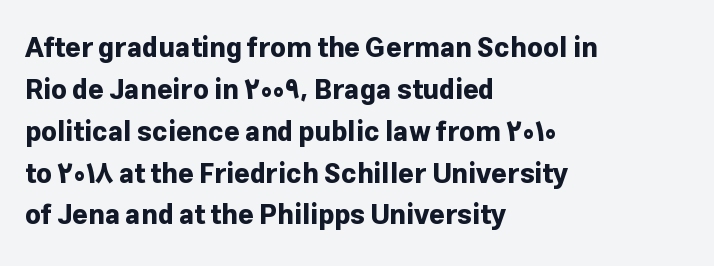
The face used here has the dense, thick strokes of a bold. Students, observe: this is what conventionally led text looks like. Notice how the stems are strictly vertical — no italics here. The setting favours the left margin, as ordinary paragraphs usually do.
